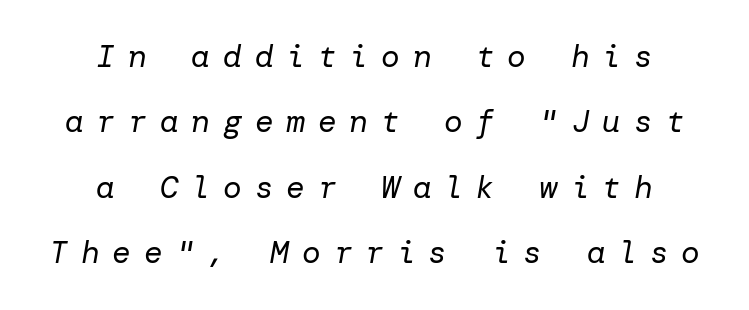
{"italic": "yes", "lean": "right", "slant_degrees": 10, "bold": "no", "weight": "regular", "width": "normal", "stroke_contrast": "low", "x_height": "medium", "underline": "no", "align": "center", "line_spacing": "loose", "line_spacing_ratio": 2.11, "letter_spacing": "wide", "letter_spacing_em": 0.42, "glyph_px": 31}
